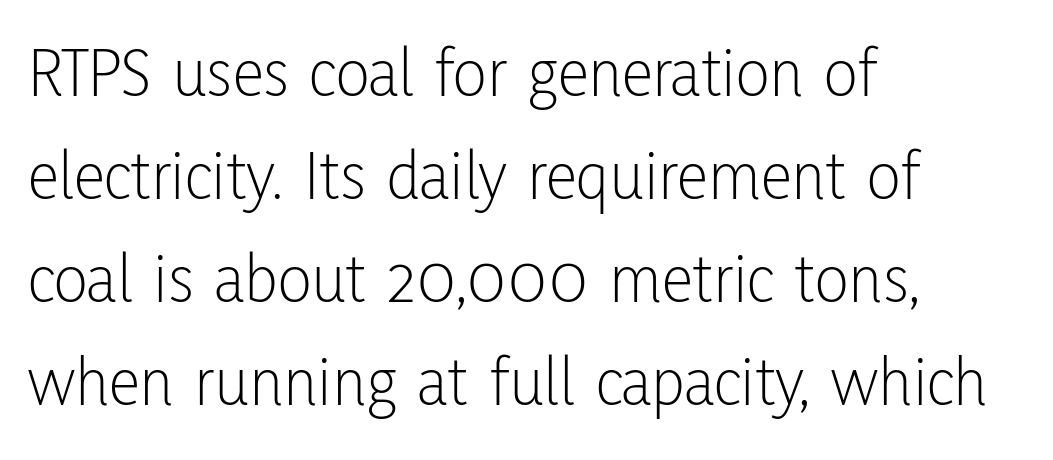
Q: Is the text bold? A: No.
Q: Is the text italic (slanted)? A: No, it is upright.
Q: Is the typeface a serif or a sans-serif typeface? A: Sans-serif.
Q: Is the text underlined? A: No.
Q: How is the paragraph aligned? A: Left-aligned.
Q: Is the spacing between letters normal or unusually wide? A: Normal.
Q: Is the spacing between lines tight, normal or loose? A: Normal.
Q: Width (condensed, normal, or wide)? A: Condensed.
Q: Stroke contrast? A: Low.
Q: x-height? A: Medium.
Q: Monospaced? A: No.
